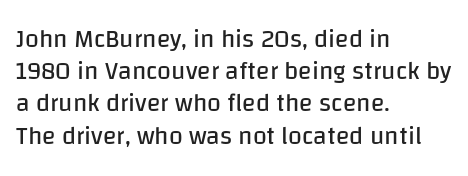
{"italic": "no", "bold": "no", "underline": "no", "align": "left", "line_spacing": "normal", "line_spacing_ratio": 1.29, "letter_spacing": "normal", "letter_spacing_em": 0.0, "glyph_px": 25}
